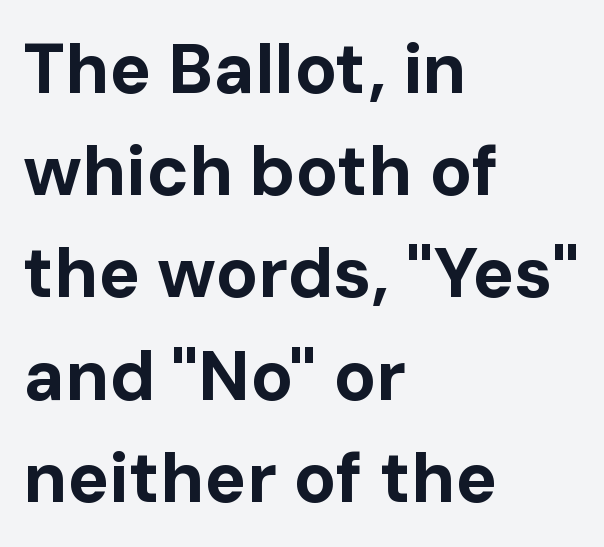
{"serif": "no", "italic": "no", "bold": "yes", "weight": "bold", "width": "normal", "stroke_contrast": "low", "x_height": "medium", "monospaced": "no", "underline": "no", "align": "left", "line_spacing": "normal", "line_spacing_ratio": 1.46, "letter_spacing": "normal", "letter_spacing_em": 0.0, "glyph_px": 70}
